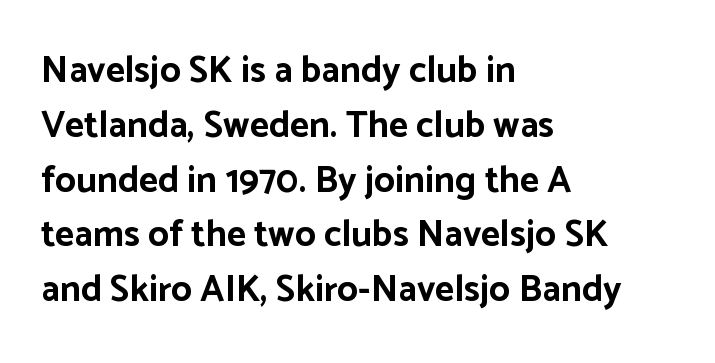
The image shows 37 px bold sans-serif type, upright; set left-aligned, normal line spacing (1.48x), normal letter spacing, not underlined; low stroke contrast and a medium x-height.
